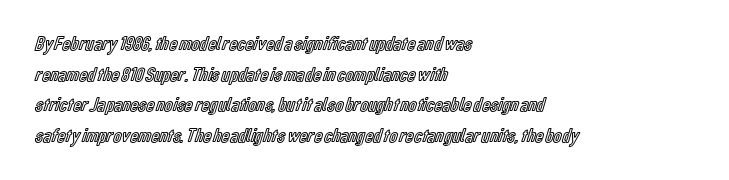
{"underline": "no", "align": "left", "line_spacing": "normal", "line_spacing_ratio": 1.53, "letter_spacing": "normal", "letter_spacing_em": 0.0, "glyph_px": 20}
